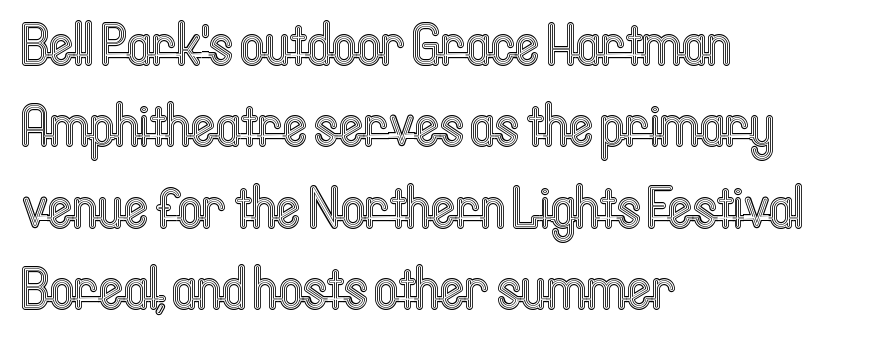
Q: Is the text italic (slanted)? A: No, it is upright.
Q: Is the text underlined? A: No.
Q: How is the paragraph aligned? A: Left-aligned.
Q: Is the spacing between letters normal or unusually wide? A: Normal.
Q: Is the spacing between lines tight, normal or loose? A: Normal.
Q: Width (condensed, normal, or wide)? A: Condensed.
Q: x-height? A: Medium.
Q: Monospaced? A: No.
